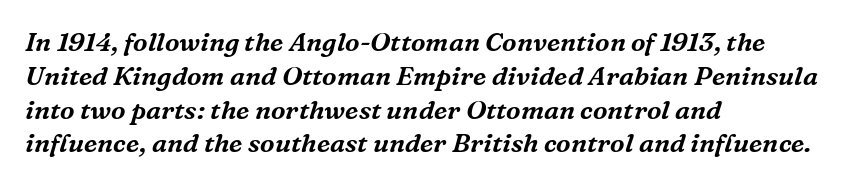
{"italic": "yes", "lean": "right", "slant_degrees": 16, "underline": "no", "align": "left", "line_spacing": "normal", "line_spacing_ratio": 1.3, "letter_spacing": "normal", "letter_spacing_em": 0.0, "glyph_px": 26}
